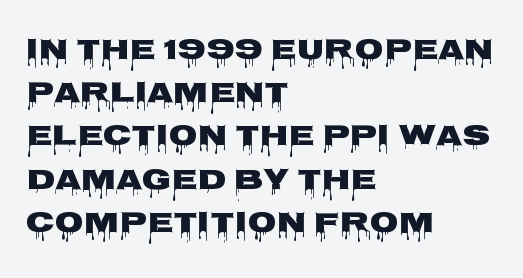
The image shows 30 px wide sans-serif type, upright; set left-aligned, normal line spacing (1.44x), normal letter spacing, not underlined; low stroke contrast and a large x-height.
